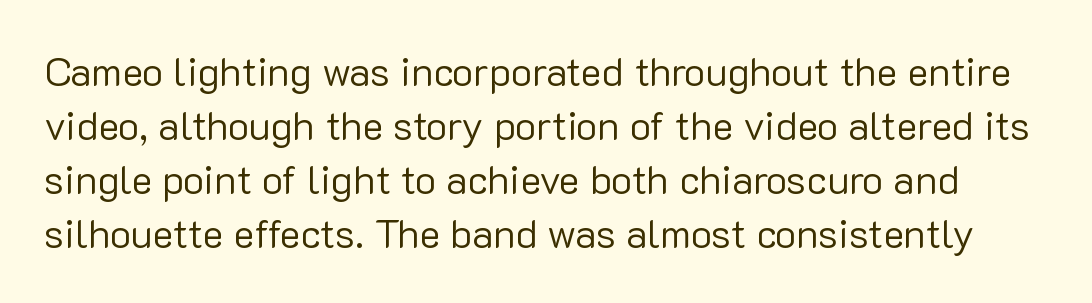
{"serif": "no", "italic": "no", "bold": "no", "weight": "regular", "width": "normal", "stroke_contrast": "low", "x_height": "medium", "monospaced": "no", "underline": "no", "line_spacing": "normal", "line_spacing_ratio": 1.35, "letter_spacing": "normal", "letter_spacing_em": 0.0, "glyph_px": 40}
